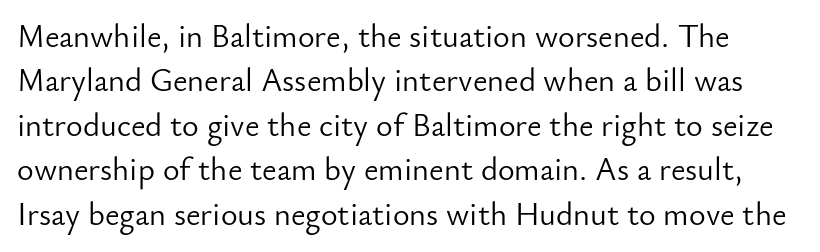
The image shows 32 px light sans-serif type, upright; set normal line spacing (1.39x), normal letter spacing, not underlined; low stroke contrast and a small x-height.
